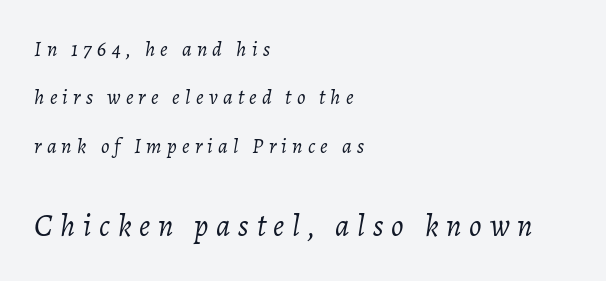
The vertical gap from one line to the next is large. The rendering anchors every line to the left-hand side. These lines are rendered in a variable-pitch font. Between these two stacked blocks, the lower one wins on size. The whole block is typeset with a tilt.
